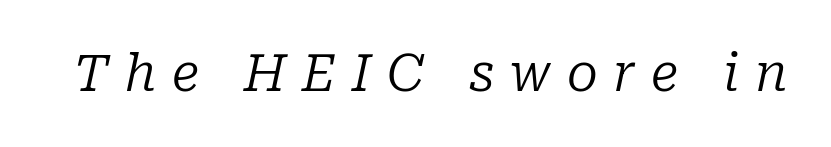
Check the space under the baseline: it is left empty. What stands out about the letter spacing? Its width — letters are far apart. Serifs: yes, visible at the terminals of the letterforms. Characters are canted at an angle relative to the baseline's perpendicular. A typesetter would call this proportional, since set widths differ per character. The letters look calm and open, with moderate or lighter stems.
